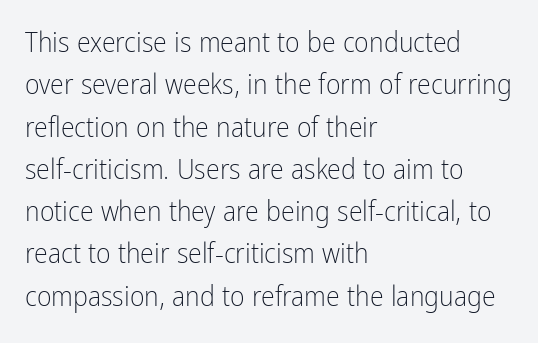
The image shows 28 px light, condensed sans-serif type, upright; set left-aligned, normal line spacing (1.51x), normal letter spacing, not underlined; low stroke contrast and a medium x-height.
